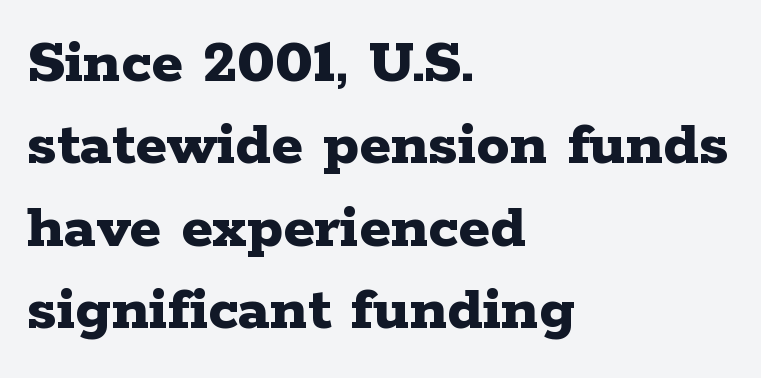
In terms of weight, the rendering is a true, heavy bold. Caption: standard tracking, unaltered. The foot of each line stays bare and open. These lines sit exactly where default settings would place them. The letters advance in unequal steps, a hallmark of proportional type. Does the type have serifs? Yes, each stem ends in a small foot.
